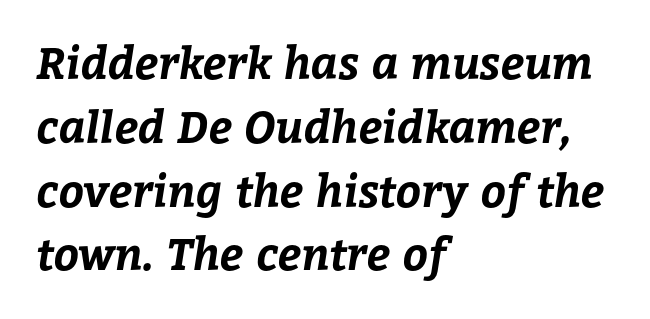
{"bold": "yes", "weight": "bold", "width": "normal", "stroke_contrast": "low", "x_height": "medium", "monospaced": "no", "underline": "no", "align": "left", "line_spacing": "normal", "line_spacing_ratio": 1.45, "letter_spacing": "normal", "letter_spacing_em": 0.0, "glyph_px": 44}
